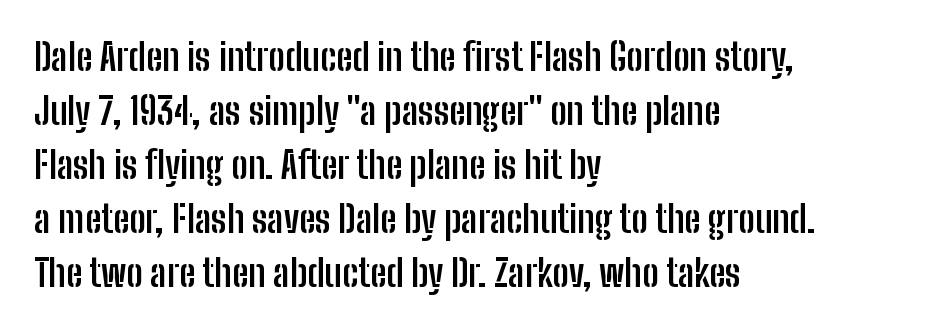
Q: Is the text bold? A: Yes.
Q: Is the text italic (slanted)? A: No, it is upright.
Q: Is the typeface a serif or a sans-serif typeface? A: Sans-serif.
Q: Is the text underlined? A: No.
Q: How is the paragraph aligned? A: Left-aligned.
Q: Is the spacing between letters normal or unusually wide? A: Normal.
Q: Is the spacing between lines tight, normal or loose? A: Normal.
Q: Width (condensed, normal, or wide)? A: Condensed.
Q: Stroke contrast? A: Low.
Q: x-height? A: Medium.
Q: Monospaced? A: No.
